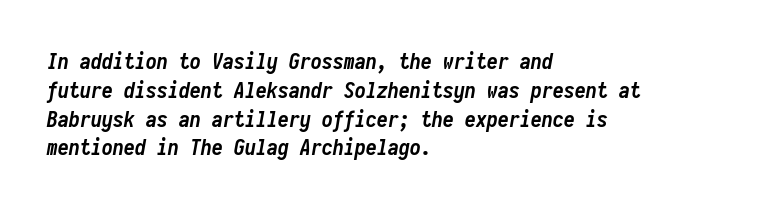
Anything drawn beneath the words? Only blank space. The specimen reads as italic at a glance. The block of text has a typical density, with ordinary space between rows. The glyphs have the mass of a bold cut. Casual observation: everything's shoved over to the left. There is no visible air inserted between adjacent glyphs.
